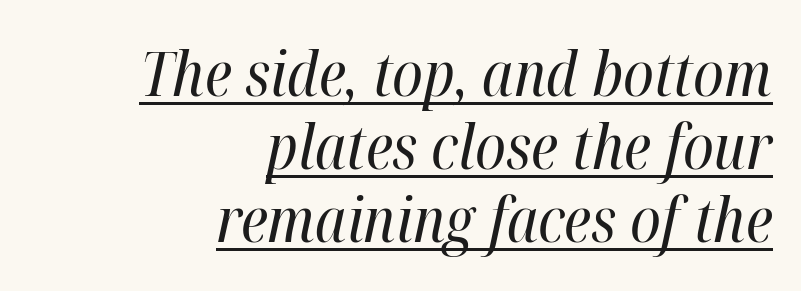
Q: Is the text bold? A: No.
Q: Is the text italic (slanted)? A: Yes, it leans right by about 12 degrees.
Q: Is the text underlined? A: Yes.
Q: How is the paragraph aligned? A: Right-aligned.
Q: Is the spacing between letters normal or unusually wide? A: Normal.
Q: Width (condensed, normal, or wide)? A: Condensed.
Q: Stroke contrast? A: High.
Q: x-height? A: Medium.
Q: Monospaced? A: No.
